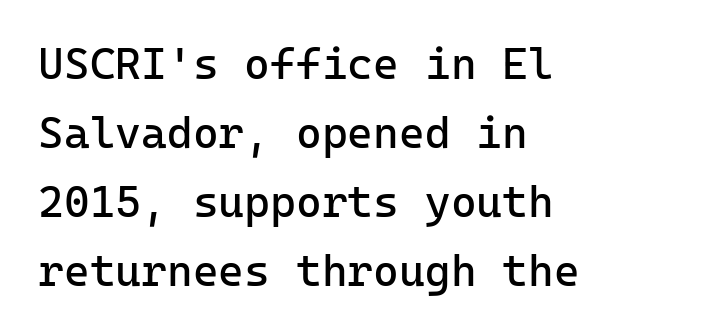
In terms of letterform style, serifs are entirely absent. Normally led — the rows are evenly, conventionally spaced. The space directly below the letters is spotless. A roman cut, with each character standing at attention.
